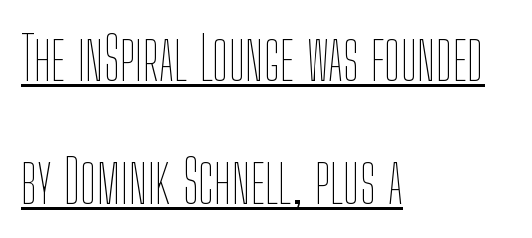
Q: Is the text bold? A: No.
Q: Is the text italic (slanted)? A: No, it is upright.
Q: Is the text underlined? A: Yes.
Q: How is the paragraph aligned? A: Left-aligned.
Q: Is the spacing between letters normal or unusually wide? A: Normal.
Q: Is the spacing between lines tight, normal or loose? A: Loose.
Q: Width (condensed, normal, or wide)? A: Condensed.
Q: Stroke contrast? A: Low.
Q: x-height? A: Medium.
Q: Monospaced? A: No.
